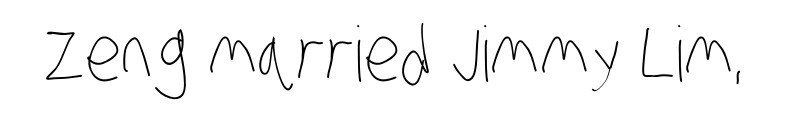
This reads as an unemphasized weight, regular at the heaviest. This sample has the flowing, uneven cadence of proportional lettering. Plain, unruled lines of type. The horizontal fit of the characters is conventional and even.
